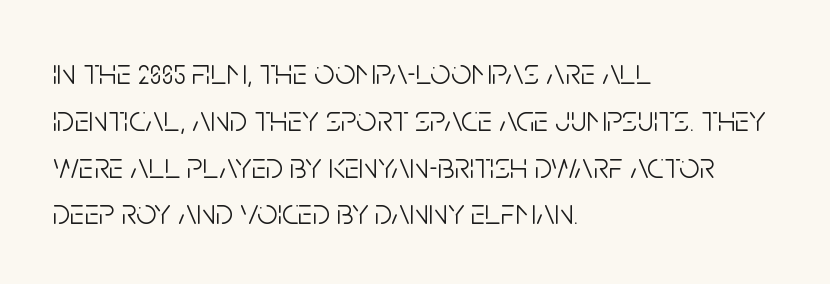
Q: Is the text bold? A: No.
Q: Is the text italic (slanted)? A: No, it is upright.
Q: Is the typeface a serif or a sans-serif typeface? A: Sans-serif.
Q: Is the text underlined? A: No.
Q: How is the paragraph aligned? A: Left-aligned.
Q: Is the spacing between letters normal or unusually wide? A: Normal.
Q: Is the spacing between lines tight, normal or loose? A: Normal.
Q: Width (condensed, normal, or wide)? A: Condensed.
Q: Stroke contrast? A: Low.
Q: x-height? A: Large.
Q: Monospaced? A: No.
